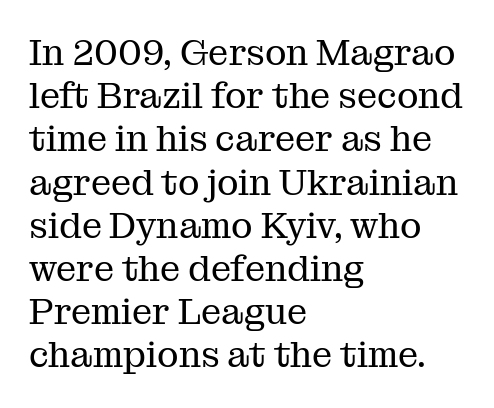
Q: Is the text bold? A: No.
Q: Is the text italic (slanted)? A: No, it is upright.
Q: Is the typeface a serif or a sans-serif typeface? A: Serif.
Q: Is the text underlined? A: No.
Q: How is the paragraph aligned? A: Left-aligned.
Q: Is the spacing between letters normal or unusually wide? A: Normal.
Q: Width (condensed, normal, or wide)? A: Normal.
Q: Stroke contrast? A: Medium.
Q: x-height? A: Medium.
Q: Monospaced? A: No.
